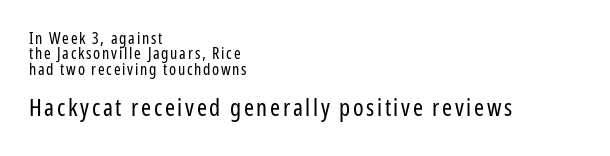
The image shows 24 px text type, upright; set left-aligned, tight line spacing (0.96x), not underlined; the second (bottom) block is 1.5x larger.
